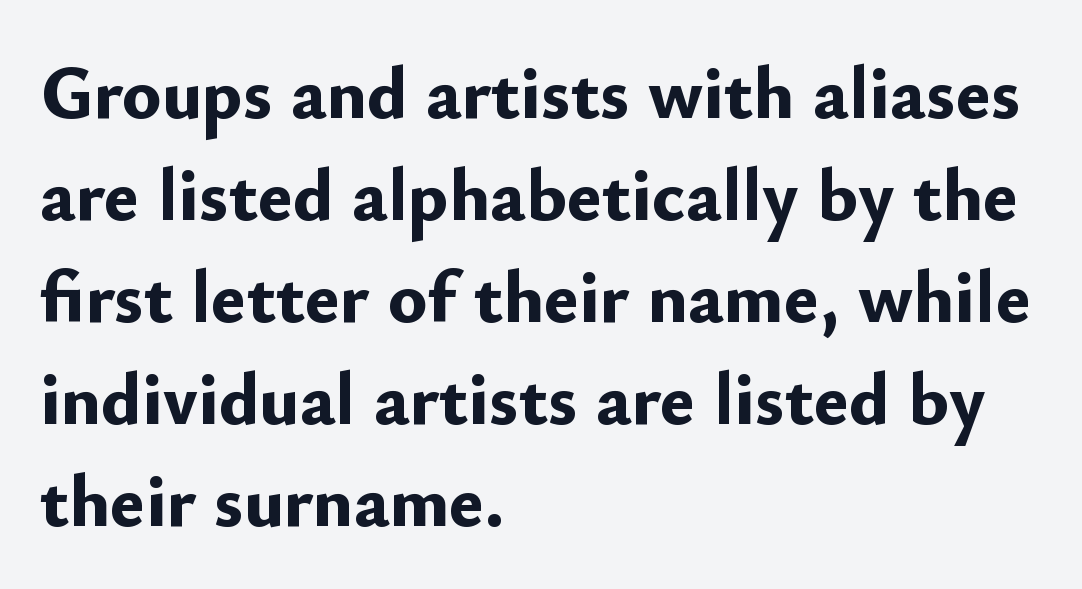
The image shows 74 px bold sans-serif type, upright; set left-aligned, normal line spacing (1.38x), normal letter spacing, not underlined; low stroke contrast and a small x-height.
